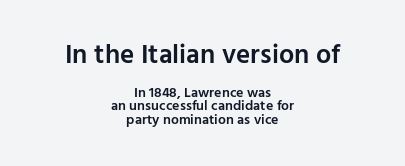
{"italic": "no", "bold": "semi", "underline": "no", "align": "center", "line_spacing": "tight", "line_spacing_ratio": 0.97, "letter_spacing": "normal", "letter_spacing_em": 0.0, "larger_block": "first", "size_ratio": 1.93, "glyph_px": 27}
